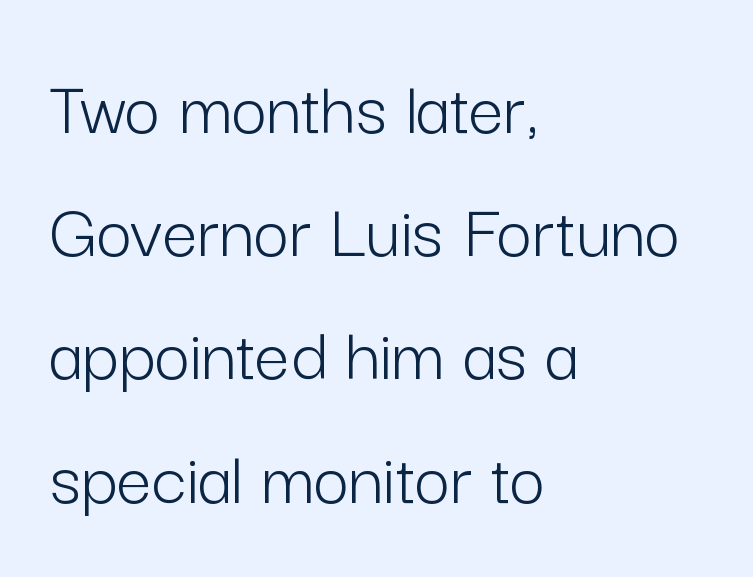
{"serif": "no", "italic": "no", "bold": "no", "weight": "light", "width": "normal", "stroke_contrast": "low", "x_height": "medium", "monospaced": "no", "underline": "no", "align": "left", "line_spacing": "normal", "line_spacing_ratio": 1.58, "letter_spacing": "normal", "letter_spacing_em": 0.0, "glyph_px": 78}
